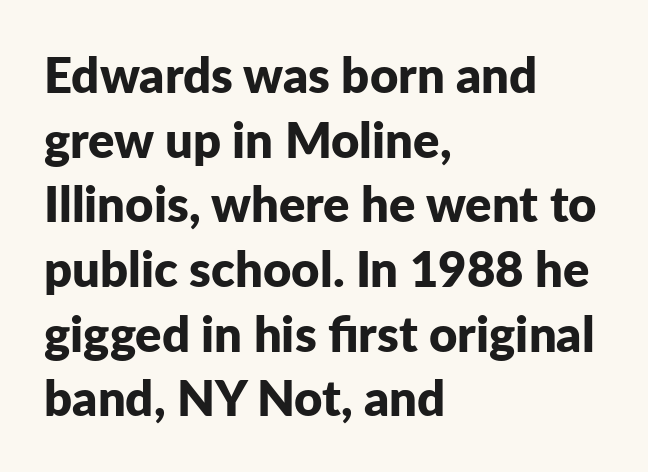
Italic? Not at all — the glyphs are vertical. Words appear dense and cohesive because spacing is normal. Check under the words: just untouched page. Each letter keeps its own natural width here, so spacing adapts to shape.
